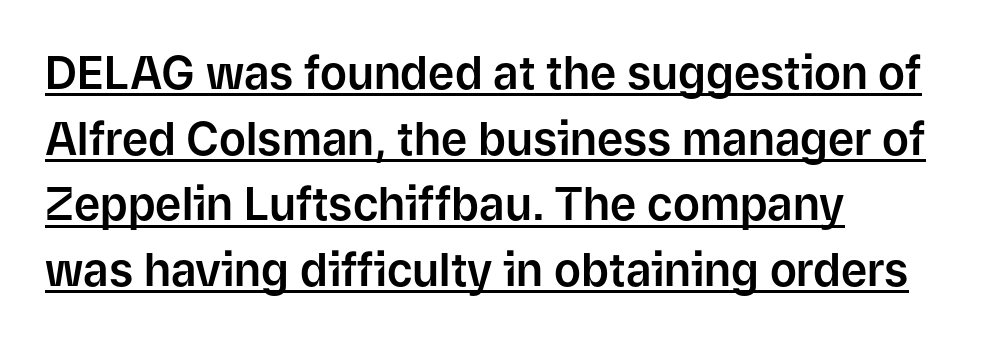
The image shows 45 px sans-serif type, upright; set left-aligned, normal line spacing (1.46x), normal letter spacing, underlined; low stroke contrast and a medium x-height.
